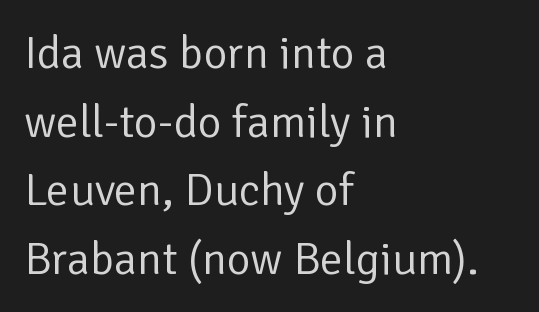
The image shows 46 px regular-weight sans-serif type, upright; set left-aligned, normal line spacing (1.49x), normal letter spacing, not underlined; low stroke contrast and a medium x-height.
